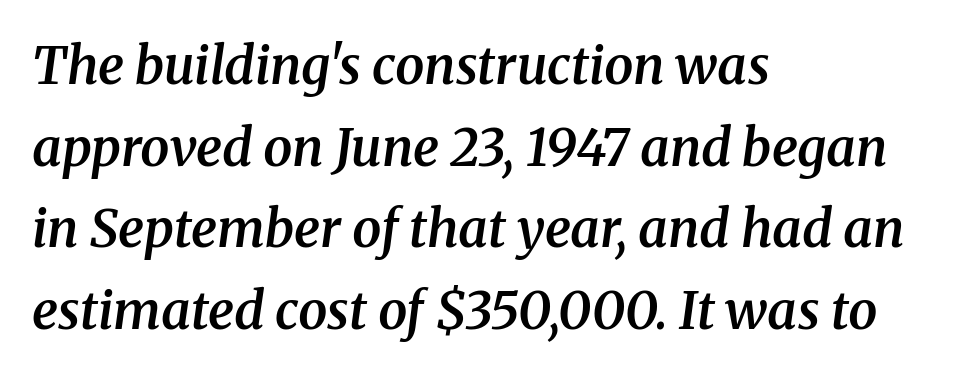
The image shows 52 px semibold serif type, italic (leaning right); set left-aligned, normal line spacing (1.57x), normal letter spacing, not underlined; medium stroke contrast and a medium x-height.
